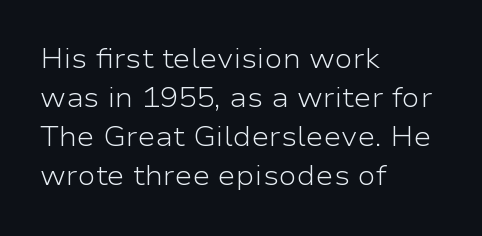
The image shows 27 px text type, upright; set left-aligned, normal line spacing (1.45x), normal letter spacing, not underlined.
